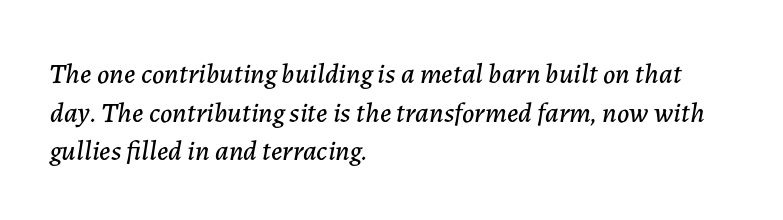
The rendering uses natural spacing where letterforms have individual widths. Vertically, the passage feels balanced, rows spaced as you'd expect. Slanted lettering throughout. Bare-footed words on every line.
